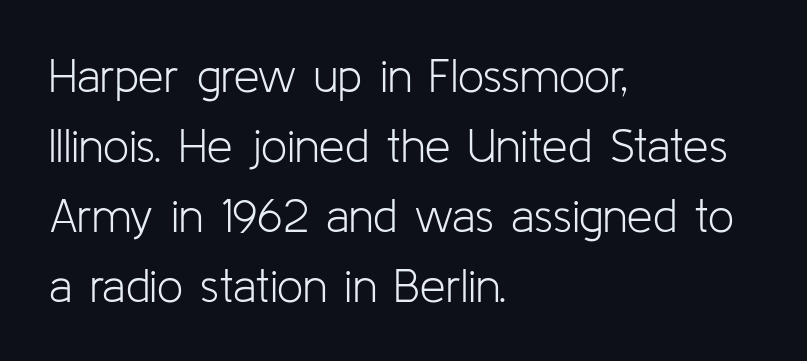
The image shows 46 px light sans-serif type, upright; set left-aligned, normal line spacing (1.52x), normal letter spacing, not underlined; low stroke contrast and a medium x-height.
